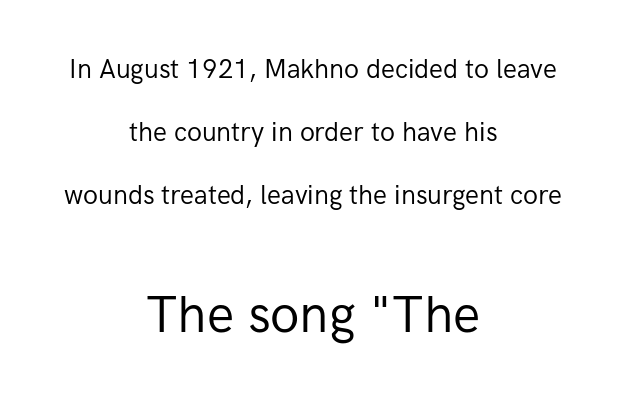
{"serif": "no", "italic": "no", "bold": "no", "weight": "regular", "width": "normal", "stroke_contrast": "low", "x_height": "medium", "monospaced": "no", "underline": "no", "align": "center", "line_spacing": "loose", "line_spacing_ratio": 2.42, "letter_spacing": "normal", "letter_spacing_em": 0.0, "larger_block": "second", "size_ratio": 1.96, "glyph_px": 51}
